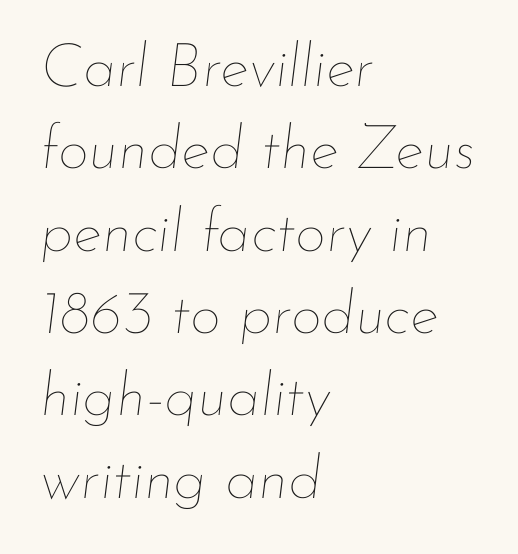
Glyph-to-glyph distance matches everyday printed text. Quick note: interline space is typical. A classic flush-left, rag-right setting is used for this passage. No chunkiness to these letters — they're not bold. You could not count columns in this text — the font is proportionally spaced. Bare-footed words on every line.
